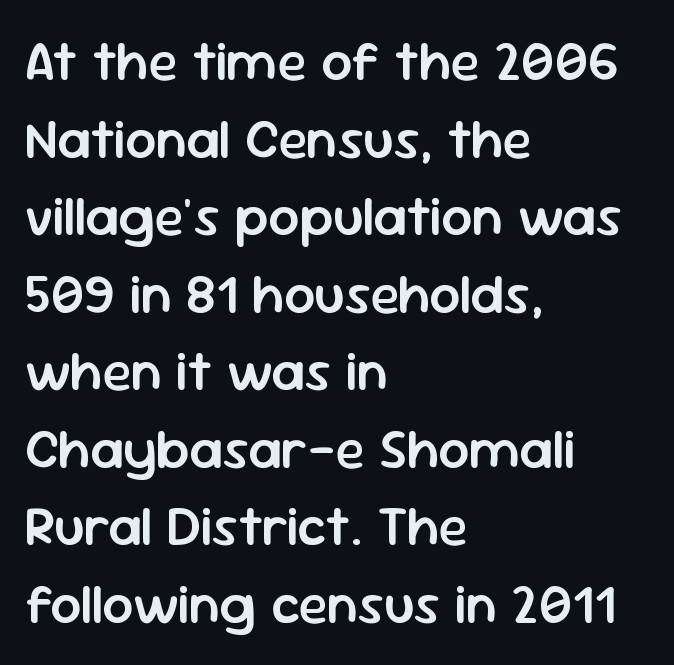
{"serif": "no", "italic": "no", "bold": "semi", "weight": "semibold", "width": "normal", "stroke_contrast": "low", "x_height": "medium", "monospaced": "no", "underline": "no", "align": "left", "line_spacing": "normal", "line_spacing_ratio": 1.41, "letter_spacing": "normal", "letter_spacing_em": 0.0, "glyph_px": 55}
